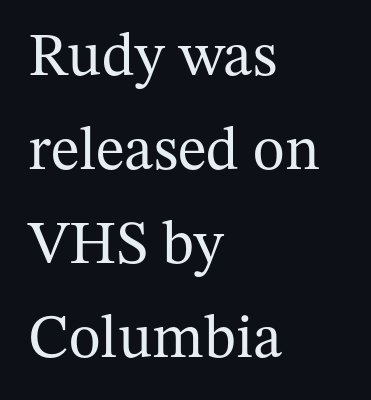
Glance below the letters and you will spot only blank space. Does the leading feel generous? No, just average. The typography opts for an upright posture over an oblique one. The horizontal fit of the characters is conventional and even.
